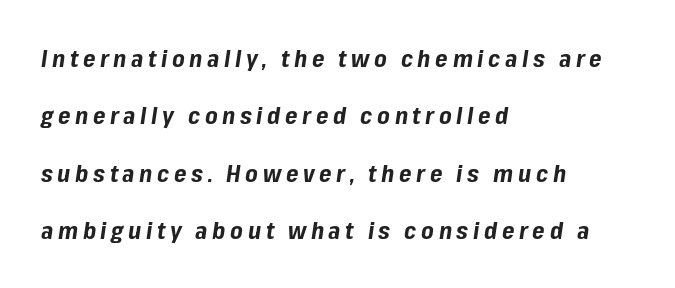
Rule under the text: the space is simply empty. Does the leading feel generous? Absolutely, it's lavish. The rendering anchors every line to the left-hand side. The passage shown is emphatically bold. There's an unmistakable incline to the writing here.
